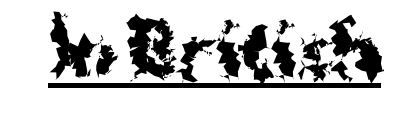
Notice how the stems are strictly vertical — no italics here. Observe the absence of serifs on each vertical stroke in this sample. Students, observe the line beneath the letters — that is underlining. Caption: bold face, heavy strokes.
